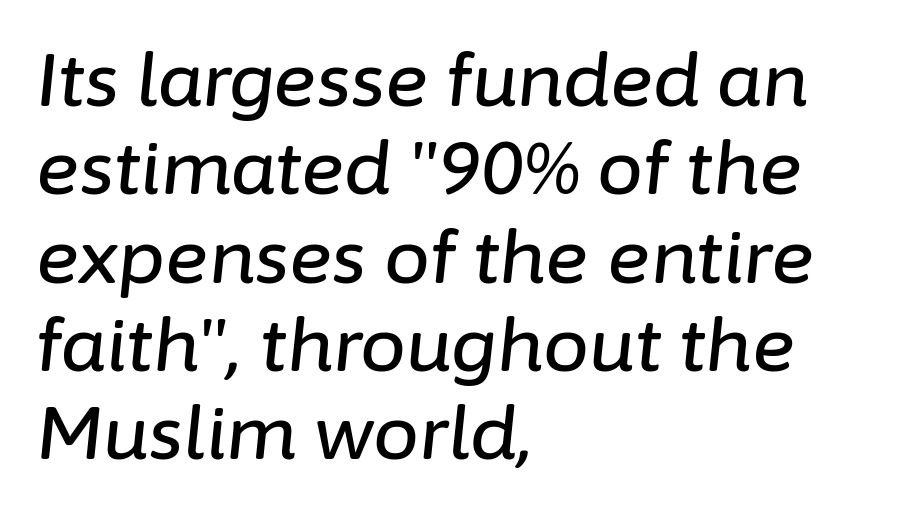
{"italic": "yes", "lean": "right", "slant_degrees": 6, "width": "normal", "stroke_contrast": "low", "x_height": "medium", "monospaced": "no", "underline": "no", "align": "left", "line_spacing_ratio": 1.21, "letter_spacing": "normal", "letter_spacing_em": 0.0, "glyph_px": 73}
